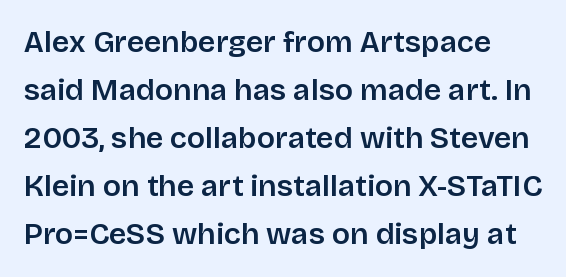
The image shows 30 px semibold sans-serif type, upright; set normal line spacing (1.6x), normal letter spacing, not underlined; low stroke contrast and a large x-height.
